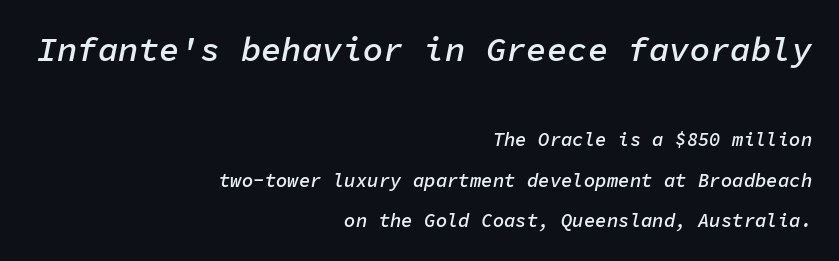
{"italic": "yes", "lean": "right", "slant_degrees": 11, "bold": "semi", "weight": "semibold", "width": "normal", "stroke_contrast": "low", "x_height": "medium", "monospaced": "yes", "underline": "no", "align": "right", "line_spacing": "loose", "line_spacing_ratio": 2.14, "letter_spacing": "normal", "letter_spacing_em": 0.0, "larger_block": "first", "size_ratio": 1.79, "glyph_px": 34}
